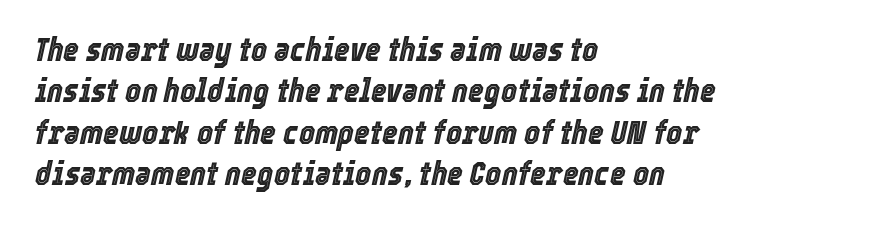
The image shows 34 px condensed type, italic (leaning right); set left-aligned, line spacing 1.22x, normal letter spacing, not underlined; a medium x-height.
